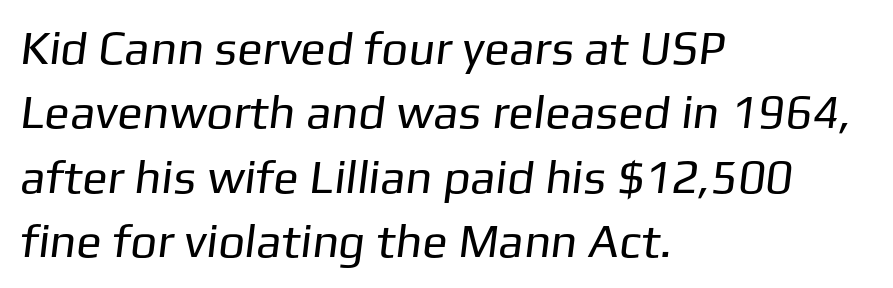
This sample uses a sans-serif face. Horizontally, the lines are justified to the leading edge only. Has an underline been added? It has not. In terms of leading, this rendering sits right in the middle. The typeface has the unassuming heft of standard copy or less.
